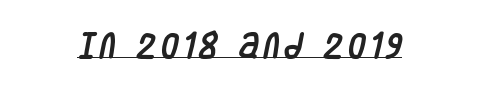
The words here are underlined. You could not count columns in this text — the font is proportionally spaced. A sans-serif font was chosen for this passage.
